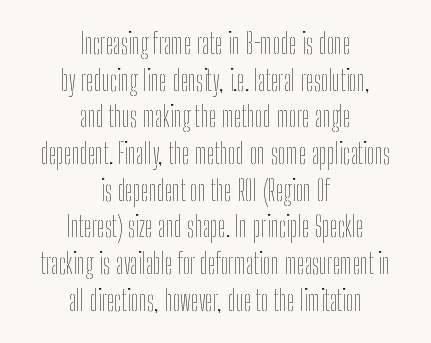
The image shows 28 px thin, condensed type, upright; set centered, normal line spacing (1.31x), normal letter spacing, not underlined; low stroke contrast and a medium x-height.
